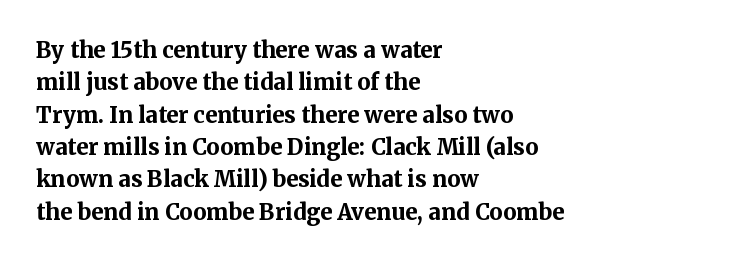
The image shows 22 px bold type, upright; set left-aligned, normal line spacing (1.47x), normal letter spacing, not underlined.
